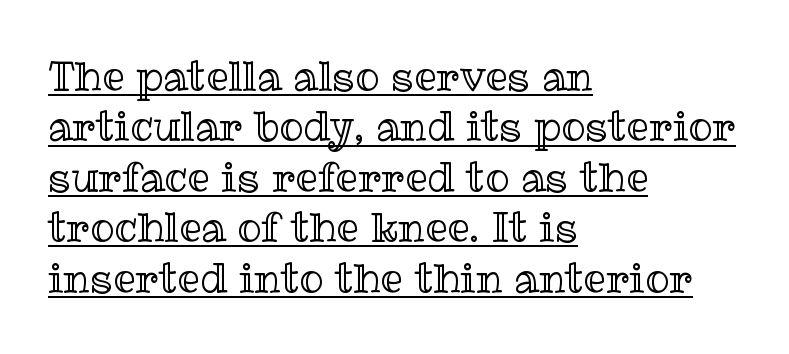
The image shows 40 px text type, upright; set left-aligned, normal line spacing (1.26x), normal letter spacing, underlined; a medium x-height.
